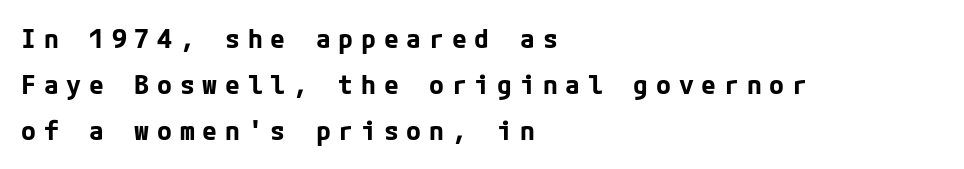
The foot of each line stays bare and open. Letter spacing: wide. The type sits square on the baseline with zero lean. Chunky letters — that's bold for sure. Caption: multi-line text, flush left, ragged right.
